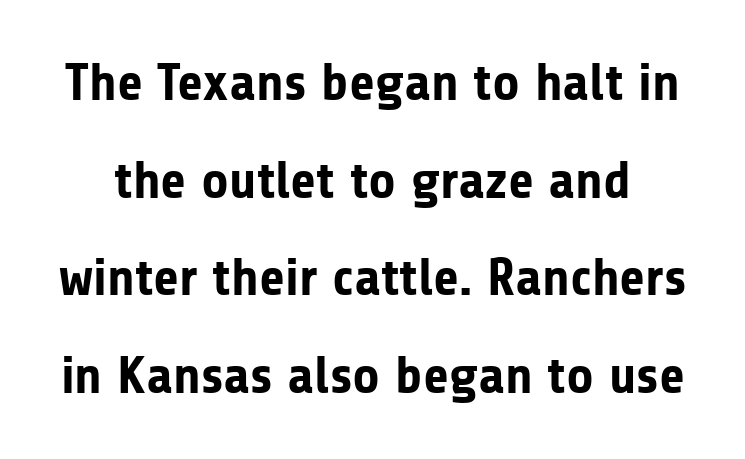
The specimen omits any rule beneath the text block's lines. Each glyph is drawn with heavy, bold strokes. Here the glyphs are tracked normally, forming tight word shapes. These lines are rendered in a variable-pitch font. Serif or sans? Sans — the stroke terminals are bare.
